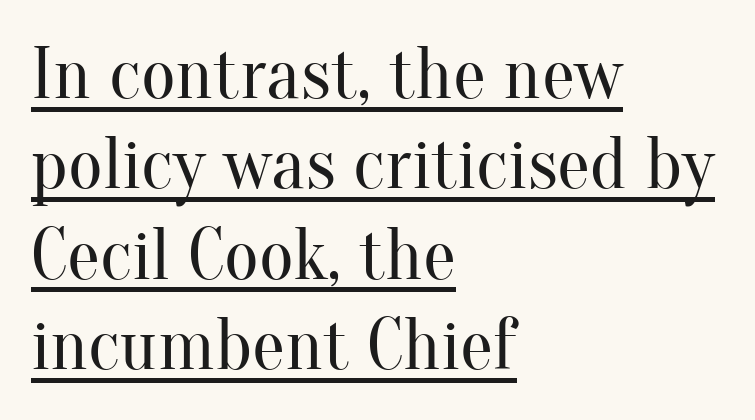
The image shows 74 px regular-weight serif type, upright; set left-aligned, line spacing 1.22x, normal letter spacing, underlined; medium stroke contrast and a small x-height.
